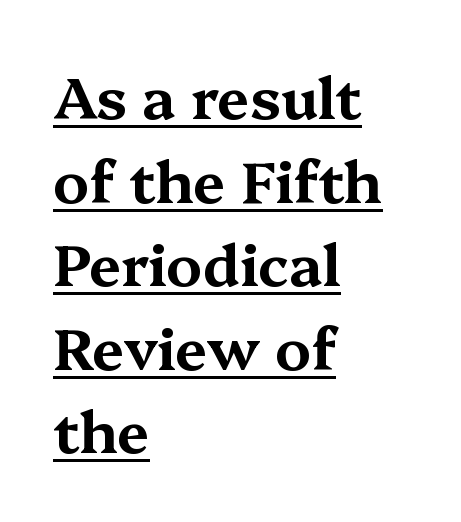
The image shows 58 px wide serif type, upright; set left-aligned, normal line spacing (1.44x), normal letter spacing, underlined; medium stroke contrast and a medium x-height.
